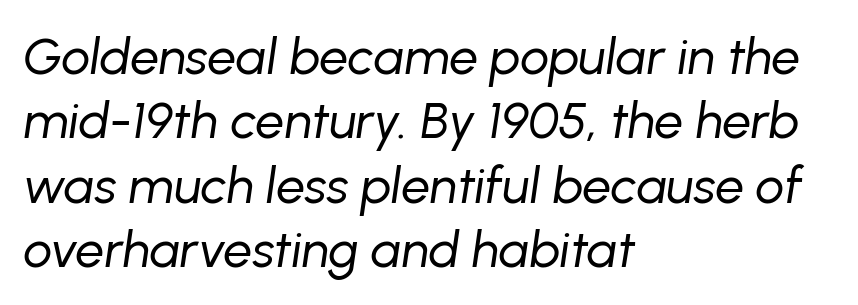
{"italic": "yes", "lean": "right", "slant_degrees": 8, "bold": "no", "weight": "regular", "width": "normal", "stroke_contrast": "low", "x_height": "medium", "monospaced": "no", "underline": "no", "align": "left", "line_spacing": "normal", "line_spacing_ratio": 1.26, "letter_spacing": "normal", "letter_spacing_em": 0.0, "glyph_px": 51}
